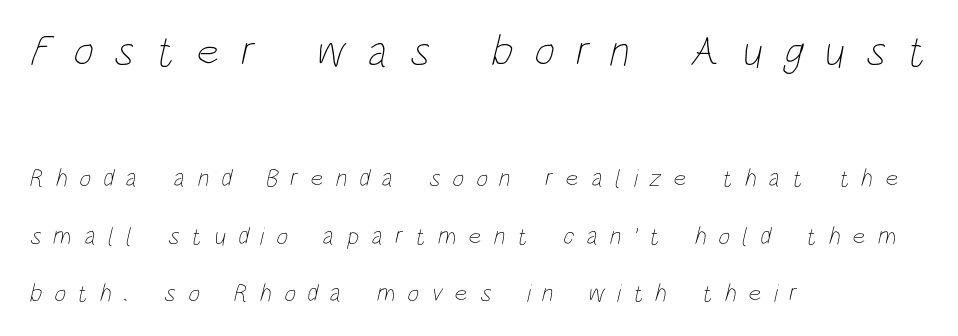
{"bold": "no", "weight": "thin", "width": "condensed", "stroke_contrast": "low", "x_height": "large", "monospaced": "no", "underline": "no", "align": "left", "line_spacing": "loose", "line_spacing_ratio": 2.31, "letter_spacing": "wide", "letter_spacing_em": 0.48, "larger_block": "first", "size_ratio": 1.76, "glyph_px": 44}
